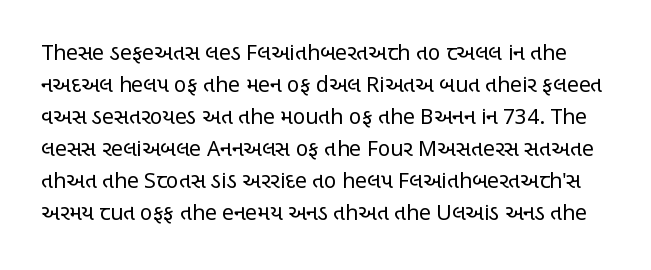
The image shows 21 px text type, upright; set normal line spacing (1.52x), normal letter spacing, not underlined.
